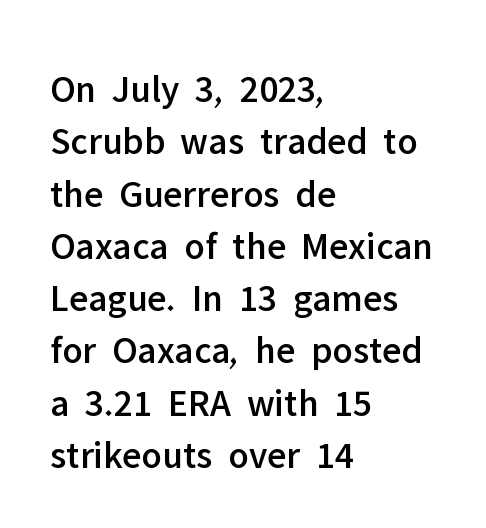
The image shows 39 px sans-serif type, upright; set left-aligned, normal line spacing (1.34x), normal letter spacing, not underlined; low stroke contrast and a medium x-height.
